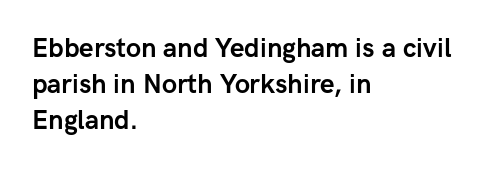
The image shows 26 px bold type, upright; set left-aligned, normal line spacing (1.39x), normal letter spacing, not underlined.
